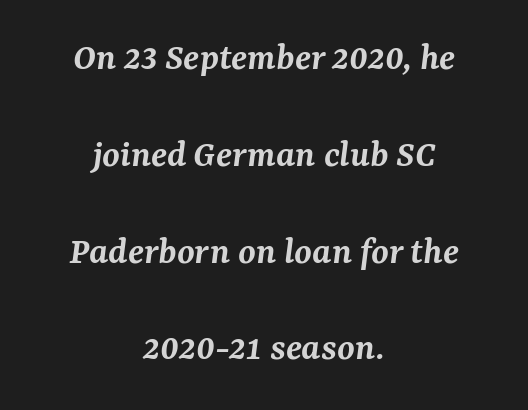
Quick note: underline off. Bold? Not quite — semibold, heavier than regular but stopping short. A typesetter would call this zero additional tracking. Varying glyph widths throughout — classic text-font behaviour. The rendering uses a large line-height, opening up the rows. Which margin do the lines hug? Neither — every line sits in the middle.
